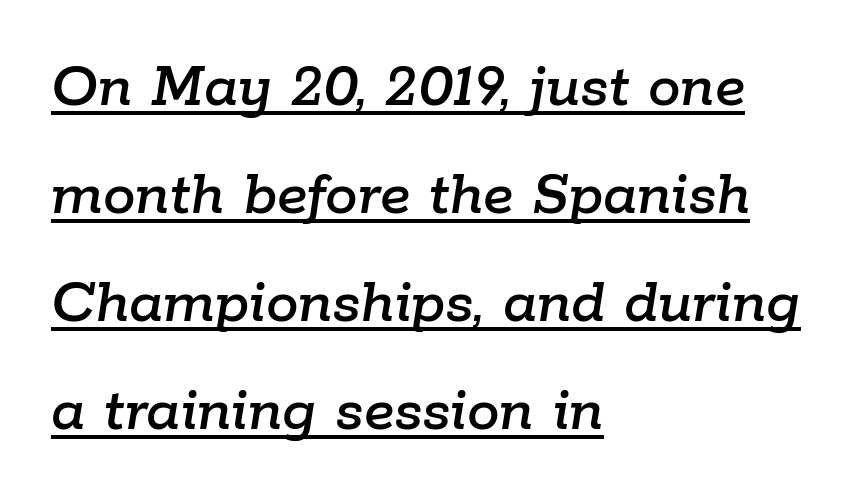
Alignment: flush left. A typesetter would call this zero additional tracking. These lines are rendered in a variable-pitch font. Tall strokes in this sample are angled rather than plumb. Horizontal bands of white between lines are of average thickness. A continuous stroke trails under the words, as in a hyperlink.
